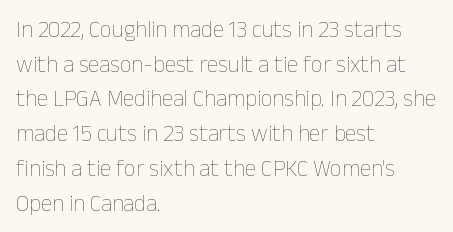
The image shows 23 px text type, upright; set left-aligned, normal line spacing (1.51x), normal letter spacing, not underlined.
